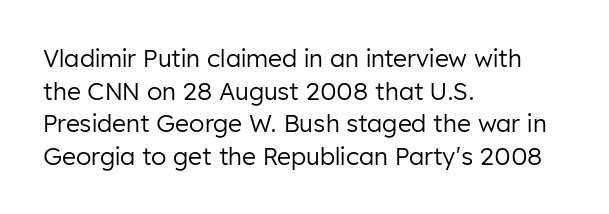
{"italic": "no", "bold": "no", "underline": "no", "align": "left", "line_spacing": "normal", "line_spacing_ratio": 1.36, "letter_spacing": "normal", "letter_spacing_em": 0.0, "glyph_px": 24}
